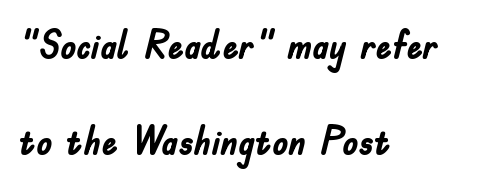
Q: Is the text bold? A: Yes.
Q: Is the text italic (slanted)? A: Yes.
Q: Is the typeface a serif or a sans-serif typeface? A: Sans-serif.
Q: Is the text underlined? A: No.
Q: How is the paragraph aligned? A: Left-aligned.
Q: Is the spacing between letters normal or unusually wide? A: Normal.
Q: Is the spacing between lines tight, normal or loose? A: Loose.
Q: Width (condensed, normal, or wide)? A: Condensed.
Q: Stroke contrast? A: Low.
Q: x-height? A: Small.
Q: Monospaced? A: No.
